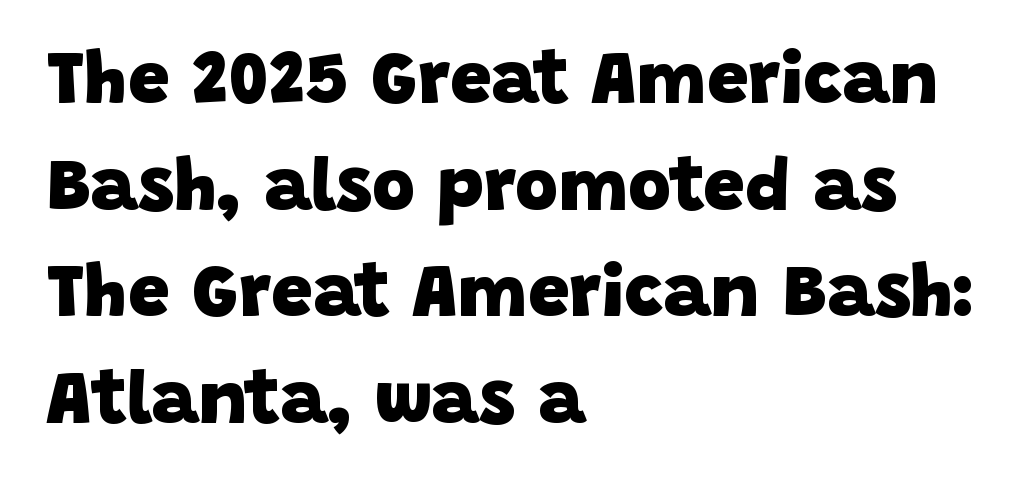
The image shows 74 px heavy sans-serif type; set left-aligned, normal line spacing (1.44x), normal letter spacing, not underlined; low stroke contrast and a large x-height.
